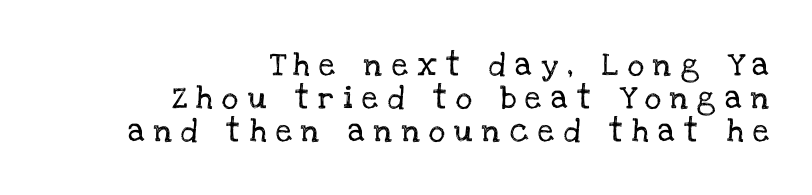
{"italic": "no", "underline": "no", "align": "right", "line_spacing": "normal", "line_spacing_ratio": 1.43, "letter_spacing": "wide", "letter_spacing_em": 0.41, "glyph_px": 23}
